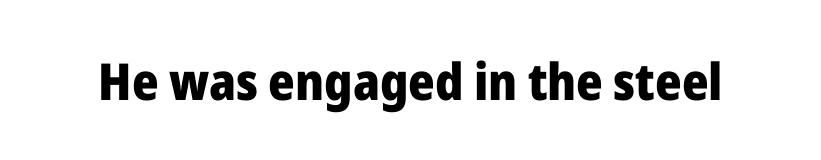
Q: Is the text bold? A: Yes.
Q: Is the text italic (slanted)? A: No, it is upright.
Q: Is the typeface a serif or a sans-serif typeface? A: Sans-serif.
Q: Is the text underlined? A: No.
Q: Is the spacing between letters normal or unusually wide? A: Normal.
Q: Width (condensed, normal, or wide)? A: Normal.
Q: Stroke contrast? A: Low.
Q: x-height? A: Medium.
Q: Monospaced? A: No.
